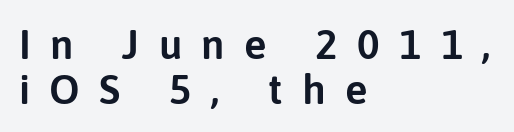
{"serif": "no", "italic": "no", "width": "normal", "stroke_contrast": "low", "x_height": "medium", "monospaced": "no", "underline": "no", "align": "left", "line_spacing": "tight", "line_spacing_ratio": 1.06, "letter_spacing": "wide", "letter_spacing_em": 0.46, "glyph_px": 42}
